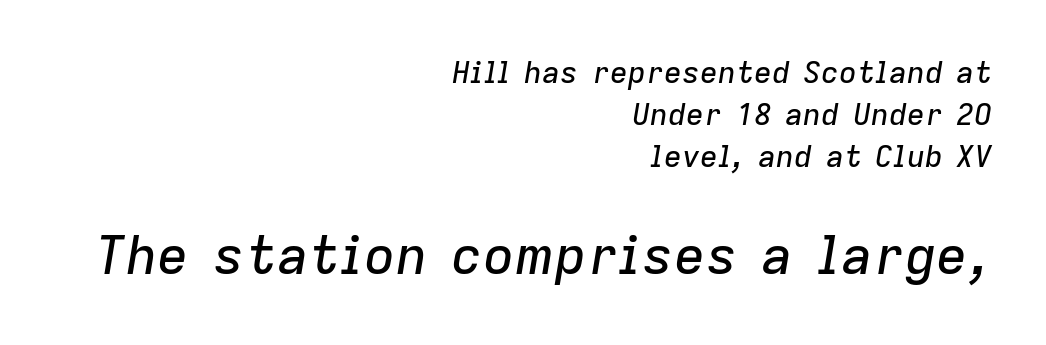
This sample is right-justified, so line beginnings fall wherever the words allow. Is this a fixed-width face? No — the glyphs have proportional, varying widths. These lines were composed using italics. Any mark beneath the type? The region is blank. Summary of vertical rhythm: regular, with standard interline spacing.
